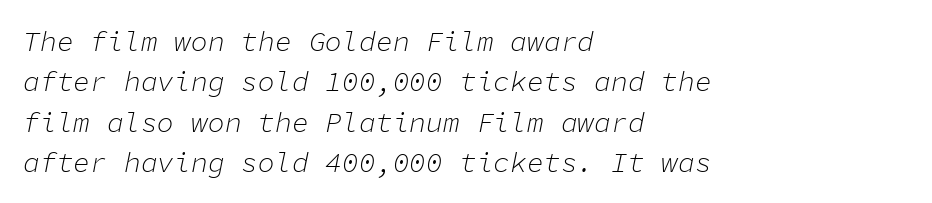
The weight would be labelled regular, book, light, or lighter still. Tracking here is standard; glyphs follow each other at the usual distance. The baseline area is clear. Fixed-width glyphs throughout — classic coding-font behaviour.
